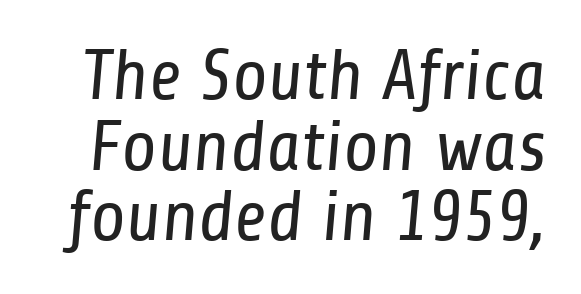
Quick note: underline off. You could not count columns in this text — the font is proportionally spaced. Inter-character spacing is left at the font's built-in metrics. Stroke mass is kept to a normal reading level or below. Interline gaps are noticeably narrow in this sample. Serifs: no, the terminals of the letterforms are clean.
